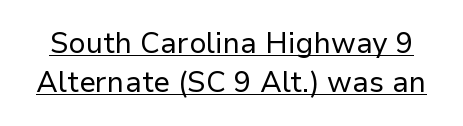
Varying glyph widths throughout — classic text-font behaviour. These lines were composed using upright roman letters. Underline: present. A typesetter would call this leading conventional body-copy spacing. In terms of letterspacing, this is plain default setting. The characters display no serif detailing; their extremities are plain.
